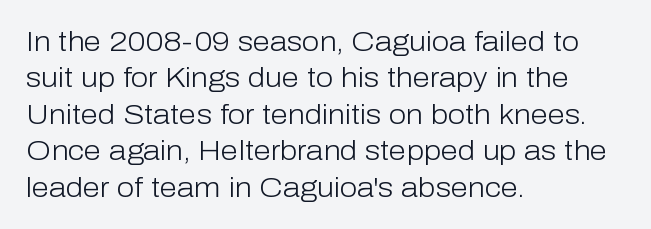
Q: Is the text bold? A: No.
Q: Is the text italic (slanted)? A: No, it is upright.
Q: Is the typeface a serif or a sans-serif typeface? A: Sans-serif.
Q: Is the text underlined? A: No.
Q: How is the paragraph aligned? A: Left-aligned.
Q: Is the spacing between letters normal or unusually wide? A: Normal.
Q: Is the spacing between lines tight, normal or loose? A: Normal.
Q: Width (condensed, normal, or wide)? A: Normal.
Q: Stroke contrast? A: Low.
Q: x-height? A: Medium.
Q: Monospaced? A: No.
